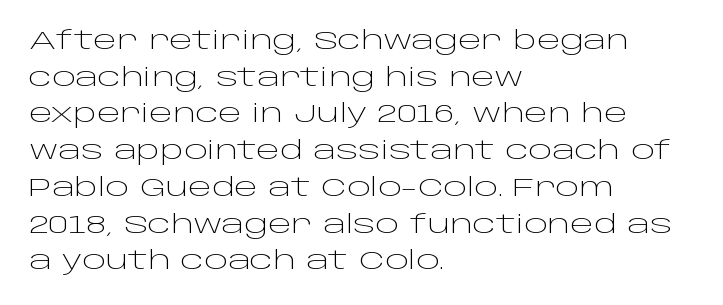
{"italic": "no", "bold": "no", "underline": "no", "align": "left", "line_spacing": "normal", "line_spacing_ratio": 1.47, "letter_spacing": "normal", "letter_spacing_em": 0.0, "glyph_px": 25}
